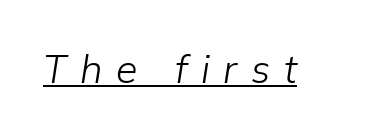
This sample carries an underscore along the baseline area. The type is letterspaced generously, with wide tracking. The rendering applies a slant to the glyphs. Is this a fixed-width face? No — the glyphs have proportional, varying widths.
